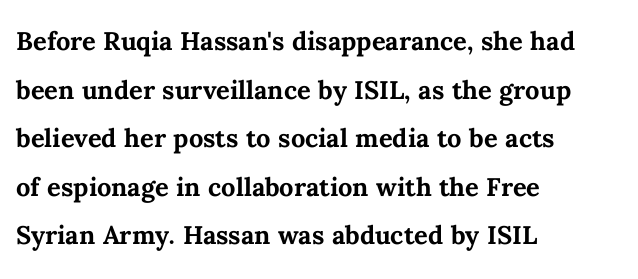
{"italic": "no", "bold": "yes", "weight": "semibold", "width": "normal", "stroke_contrast": "medium", "x_height": "medium", "monospaced": "no", "underline": "no", "align": "left", "line_spacing": "normal", "line_spacing_ratio": 1.43, "letter_spacing": "normal", "letter_spacing_em": 0.0, "glyph_px": 34}
